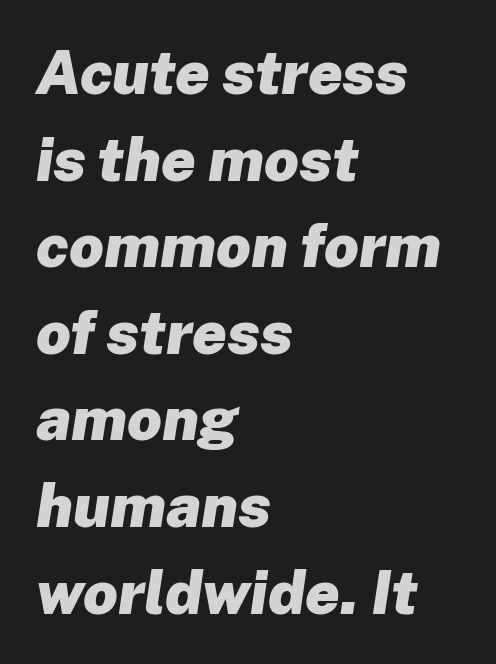
The image shows 61 px heavy type, italic (leaning right); set left-aligned, normal line spacing (1.42x), normal letter spacing, not underlined; low stroke contrast and a medium x-height.
